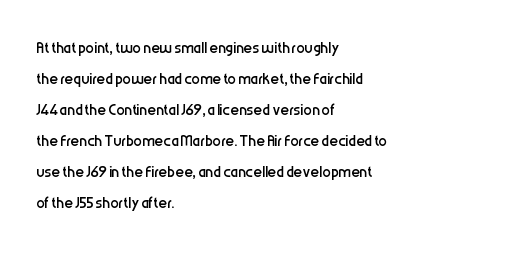
No chunkiness to these letters — they're not bold. The area under the type is left untouched. This rendering uses left alignment, leaving the right contour irregular. The font's upright variant was chosen for this text. Compared with typical body copy, the letter spacing here is the same.
